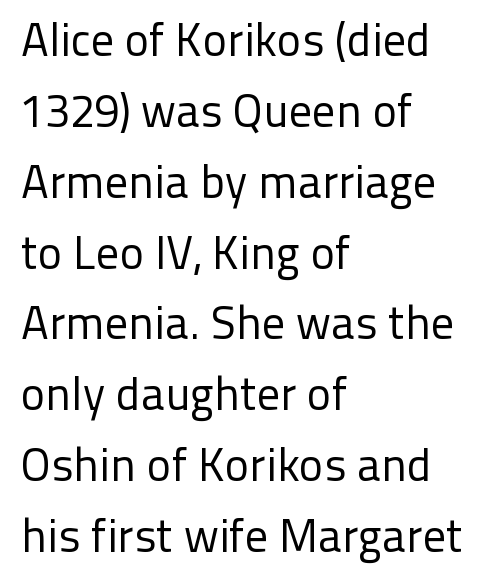
{"serif": "no", "italic": "no", "bold": "no", "weight": "regular", "width": "normal", "stroke_contrast": "low", "x_height": "medium", "monospaced": "no", "underline": "no", "align": "left", "line_spacing": "normal", "line_spacing_ratio": 1.54, "letter_spacing": "normal", "letter_spacing_em": 0.0, "glyph_px": 46}
